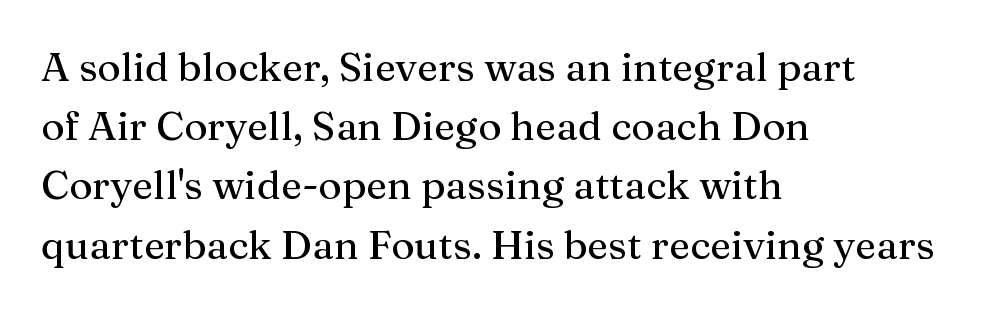
This block has exactly the height ordinary leading produces. The rendering uses natural spacing where letterforms have individual widths. Descenders hang freely into open space. Yep, those are serifs on the letters. No italicization has been applied; the sample stays upright.
